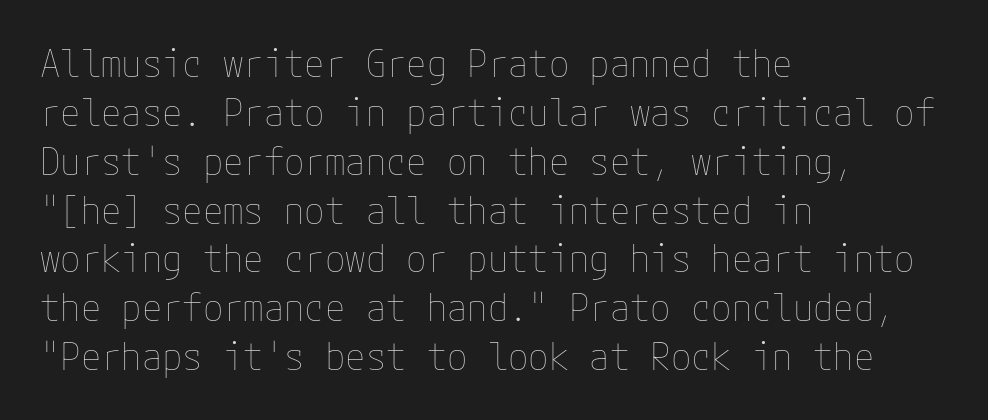
The image shows 37 px thin type, upright; set left-aligned, normal line spacing (1.32x), normal letter spacing, not underlined; low stroke contrast and a medium x-height.
